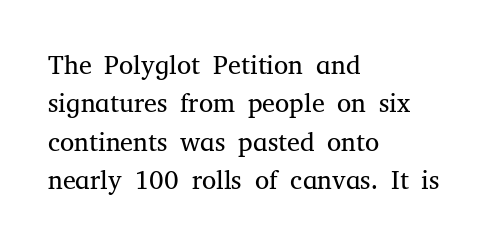
{"italic": "no", "bold": "no", "underline": "no", "align": "left", "line_spacing": "normal", "line_spacing_ratio": 1.48, "letter_spacing": "normal", "letter_spacing_em": 0.0, "glyph_px": 26}
